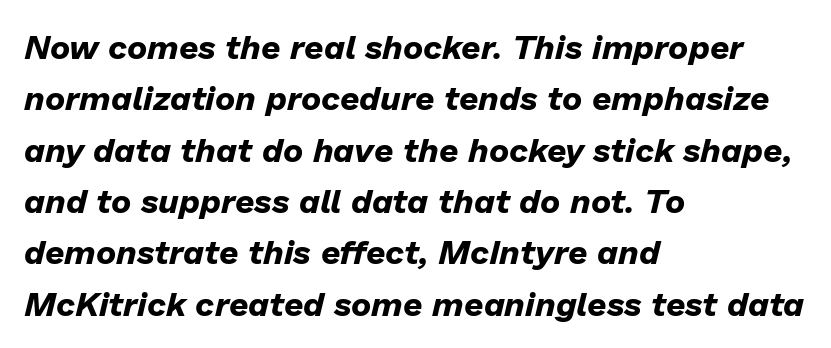
Line spacing here is normal. It's the slanting kind of type. Looks like regular typesetting: each glyph gets only the width it needs. Thick stems and heavy bowls — unmistakably bold.
